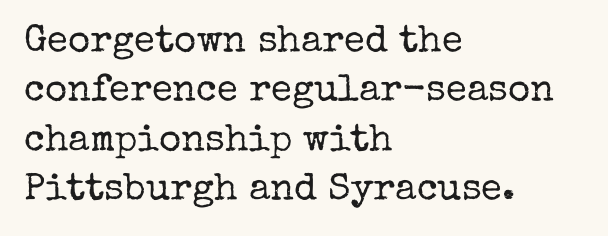
The image shows 38 px regular-weight serif type, upright; set left-aligned, normal line spacing (1.3x), normal letter spacing, not underlined; low stroke contrast and a medium x-height.
